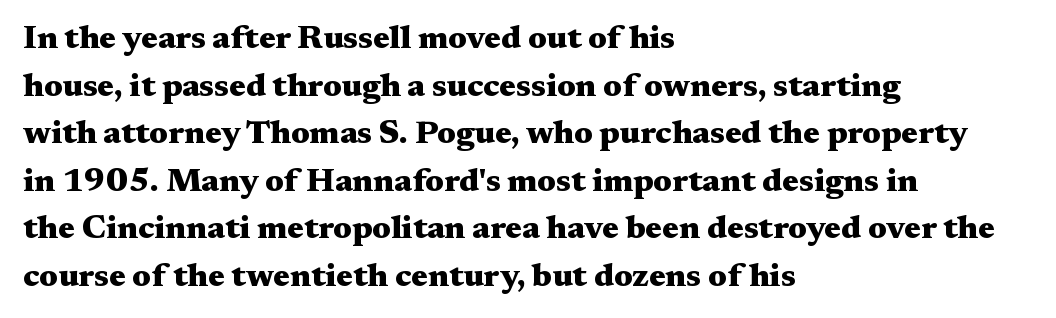
Q: Is the text bold? A: Yes.
Q: Is the text italic (slanted)? A: No, it is upright.
Q: Is the typeface a serif or a sans-serif typeface? A: Serif.
Q: Is the text underlined? A: No.
Q: How is the paragraph aligned? A: Left-aligned.
Q: Is the spacing between letters normal or unusually wide? A: Normal.
Q: Is the spacing between lines tight, normal or loose? A: Normal.
Q: Width (condensed, normal, or wide)? A: Wide.
Q: Stroke contrast? A: Medium.
Q: x-height? A: Medium.
Q: Monospaced? A: No.
